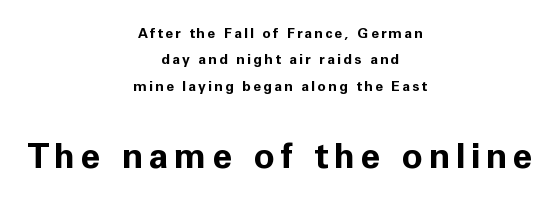
The image shows 35 px bold sans-serif type, upright; set centered, line spacing 1.88x, not underlined; the second (bottom) block is 2.5x larger; low stroke contrast and a medium x-height.
